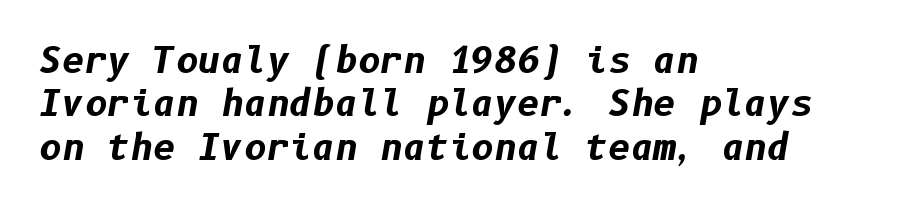
Q: Is the text bold? A: Yes.
Q: Is the text italic (slanted)? A: Yes, it leans right by about 10 degrees.
Q: Is the text underlined? A: No.
Q: How is the paragraph aligned? A: Left-aligned.
Q: Is the spacing between letters normal or unusually wide? A: Normal.
Q: Width (condensed, normal, or wide)? A: Normal.
Q: Stroke contrast? A: Low.
Q: x-height? A: Medium.
